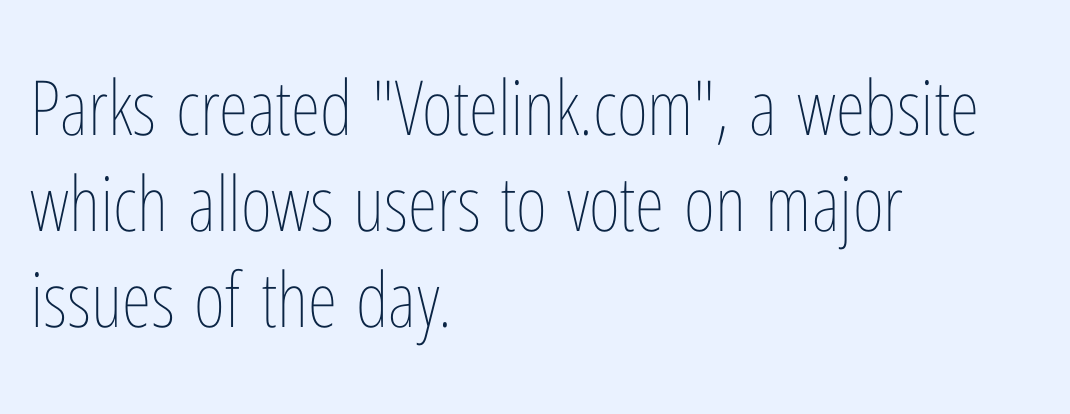
{"italic": "no", "bold": "no", "weight": "thin", "width": "condensed", "stroke_contrast": "low", "x_height": "medium", "monospaced": "no", "underline": "no", "align": "left", "line_spacing": "normal", "line_spacing_ratio": 1.26, "letter_spacing": "normal", "letter_spacing_em": 0.0, "glyph_px": 76}
